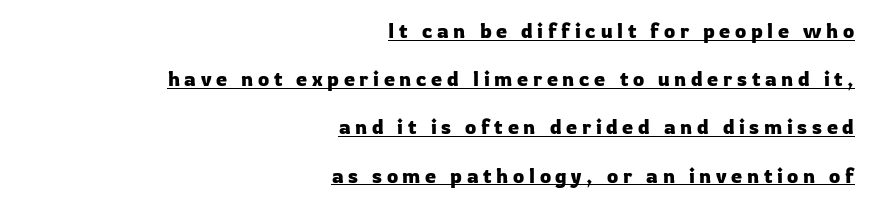
{"italic": "no", "underline": "yes", "align": "right", "line_spacing": "loose", "line_spacing_ratio": 2.41, "letter_spacing": "wide", "letter_spacing_em": 0.23, "glyph_px": 20}
